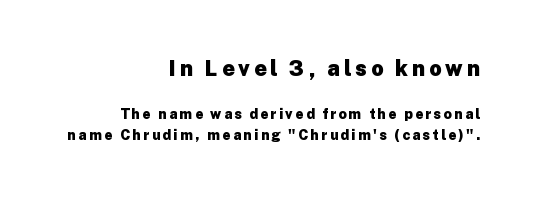
Heavy, bold letterforms. These lines sit exactly where default settings would place them. Upright lettering throughout. The space directly below the letters is spotless.
